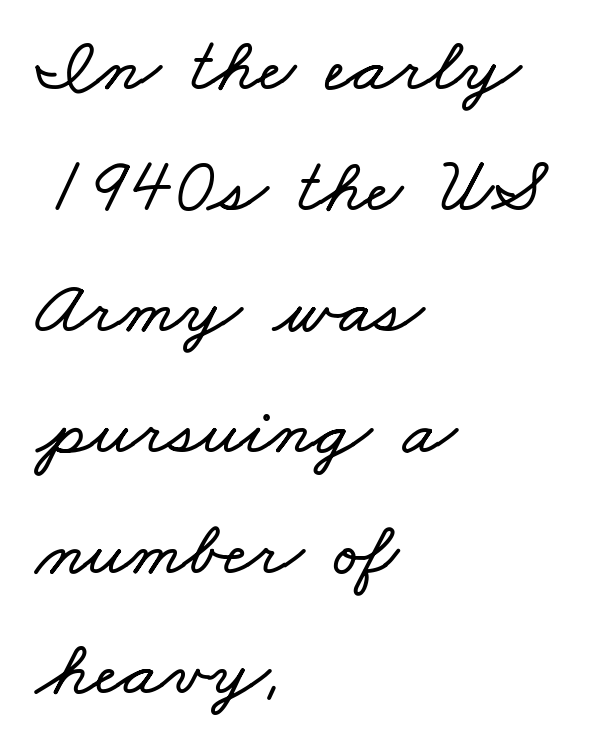
Type without underlining. The block of text has a typical density, with ordinary space between rows. Think of a printed novel: that variable character pitch is what you see here. These lines are set flush left with a ragged right edge. Default kerning and tracking; the words read as compact shapes.
